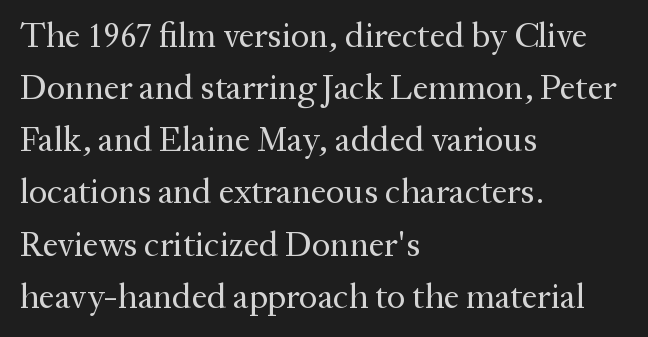
{"serif": "yes", "italic": "no", "bold": "no", "weight": "regular", "width": "normal", "stroke_contrast": "medium", "x_height": "medium", "monospaced": "no", "underline": "no", "align": "left", "line_spacing": "normal", "line_spacing_ratio": 1.49, "letter_spacing": "normal", "letter_spacing_em": 0.0, "glyph_px": 35}
